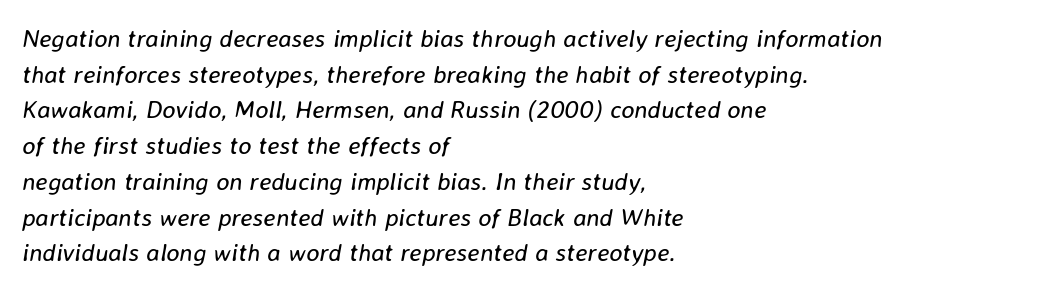
The image shows 25 px text type, italic (leaning right); set left-aligned, normal line spacing (1.43x), normal letter spacing, not underlined.
